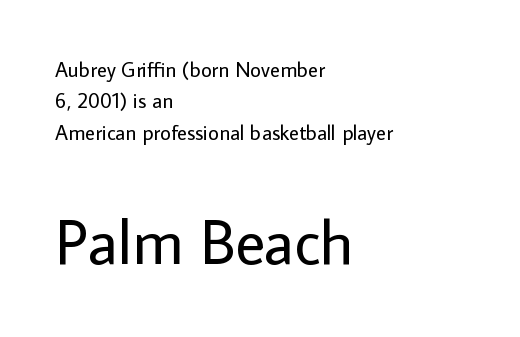
{"serif": "no", "italic": "no", "bold": "no", "weight": "regular", "width": "normal", "stroke_contrast": "low", "x_height": "medium", "monospaced": "no", "underline": "no", "align": "left", "line_spacing": "normal", "line_spacing_ratio": 1.49, "letter_spacing": "normal", "letter_spacing_em": 0.0, "larger_block": "second", "size_ratio": 3.0, "glyph_px": 63}
